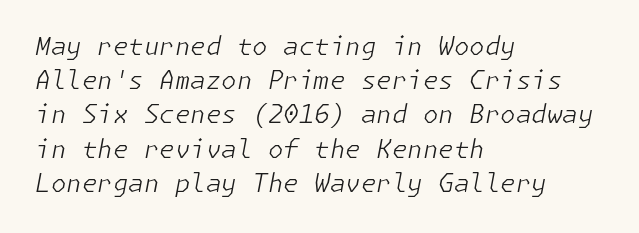
Anything drawn beneath the words? Only blank space. Line beginnings align vertically; line endings do not. A typesetter would call this leading conventional body-copy spacing. Emphasis-style slanted type is in use. Summary of weight: not heavy and not bold.
